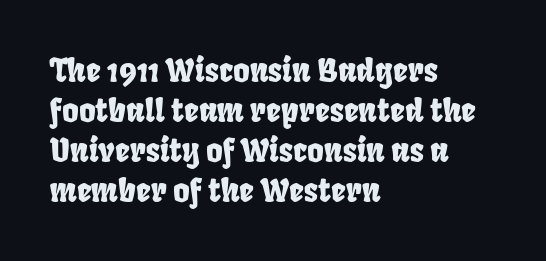
The image shows 32 px condensed sans-serif type; set left-aligned, normal line spacing (1.25x), normal letter spacing, not underlined; low stroke contrast and a large x-height.
